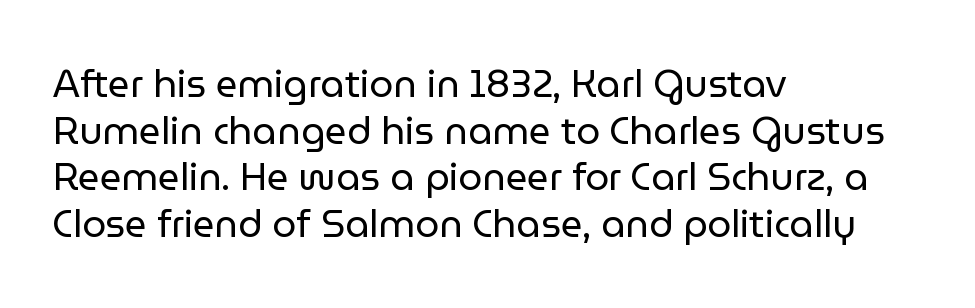
The image shows 38 px regular-weight sans-serif type, upright; set left-aligned, line spacing 1.23x, normal letter spacing, not underlined; low stroke contrast and a medium x-height.
